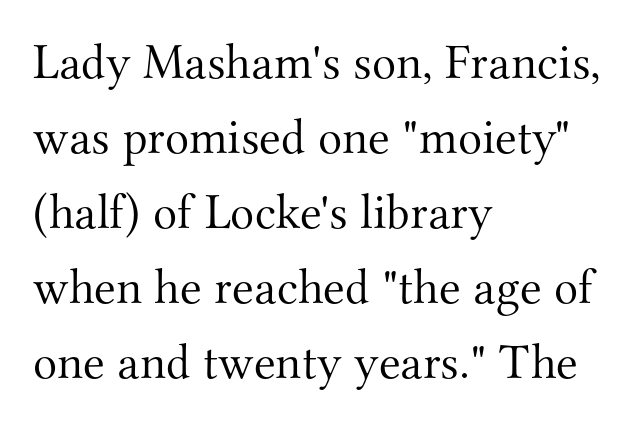
Line starts are locked; line ends wander. The gap between lines stays unmarked. Designer's note — italics off, roman on. These lines sit exactly where default settings would place them.
